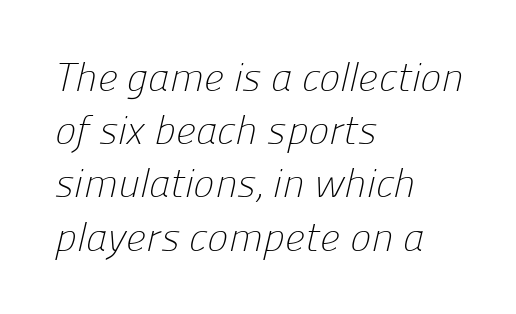
Q: Is the text bold? A: No.
Q: Is the typeface a serif or a sans-serif typeface? A: Sans-serif.
Q: Is the text underlined? A: No.
Q: How is the paragraph aligned? A: Left-aligned.
Q: Is the spacing between letters normal or unusually wide? A: Normal.
Q: Is the spacing between lines tight, normal or loose? A: Normal.
Q: Width (condensed, normal, or wide)? A: Normal.
Q: Stroke contrast? A: Low.
Q: x-height? A: Medium.
Q: Monospaced? A: No.
